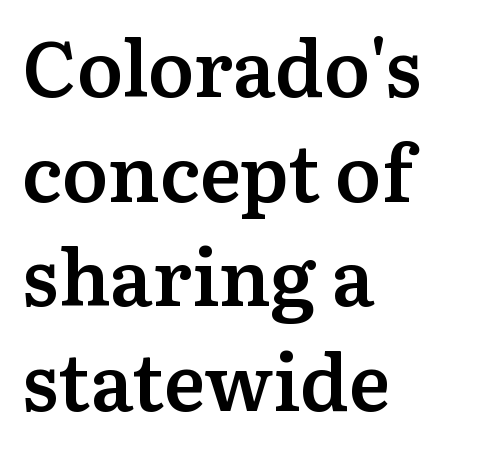
Old-style or modern, the face here clearly has serifs. It's the straight-up-and-down kind of type. The passage shown is not underscored anywhere. Slightly chunky letters — semibold, I'd say, not full bold. The designer left line spacing at the default.
